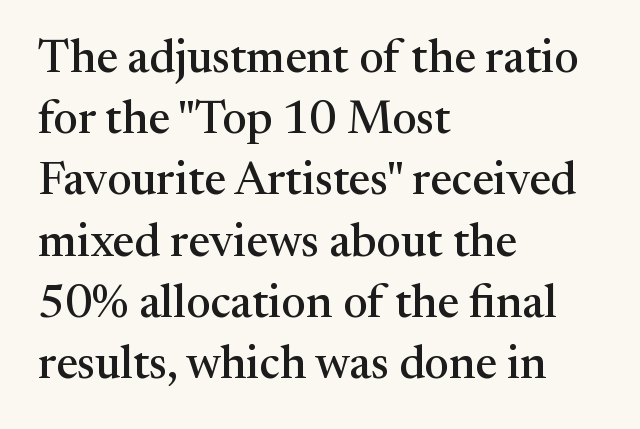
A classic flush-left, rag-right setting is used for this passage. Looks like regular typesetting: each glyph gets only the width it needs. There is no visible air inserted between adjacent glyphs. In terms of leading, this rendering sits right in the middle.
